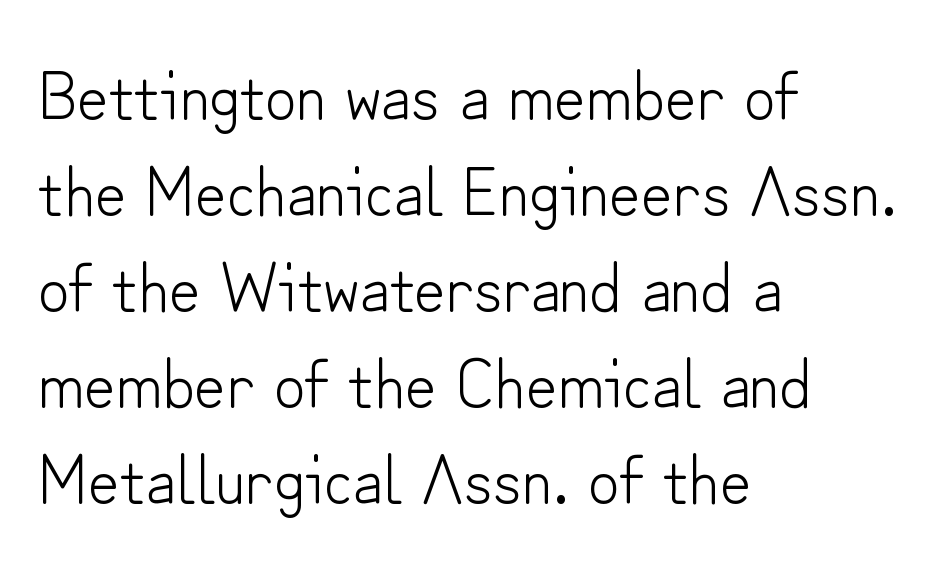
It's the straight-up-and-down kind of type. Heaviness? Minimal to ordinary, like unemphasized prose. The designer went with a sans here, leaving each stem footless. Character widths vary here, with narrow letters taking less room than wide ones. Is there much room between lines? A standard amount, neither cramped nor airy.
